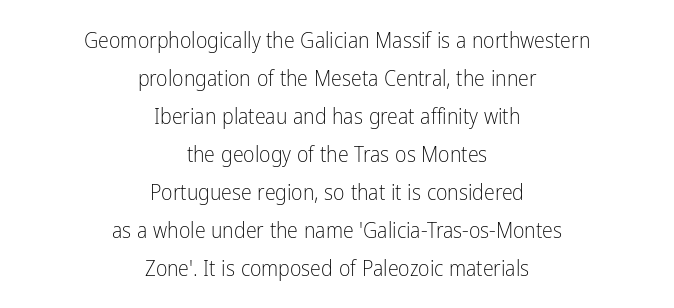
The image shows 22 px text type, upright; set centered, line spacing 1.73x, normal letter spacing, not underlined.
